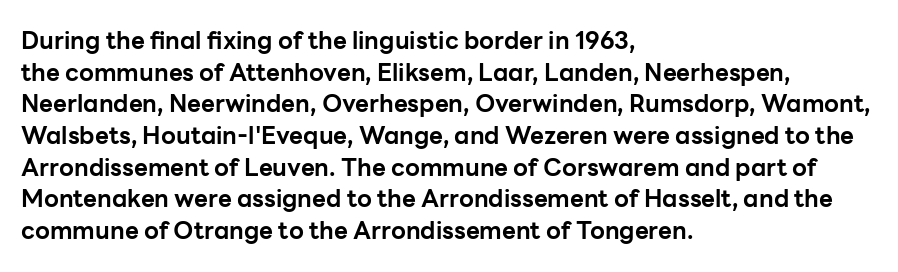
{"italic": "no", "bold": "yes", "underline": "no", "align": "left", "line_spacing": "normal", "line_spacing_ratio": 1.32, "letter_spacing": "normal", "letter_spacing_em": 0.0, "glyph_px": 24}
